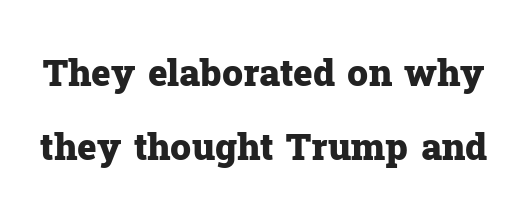
Q: Is the text bold? A: Yes.
Q: Is the text italic (slanted)? A: No, it is upright.
Q: Is the typeface a serif or a sans-serif typeface? A: Serif.
Q: Is the text underlined? A: No.
Q: Is the spacing between letters normal or unusually wide? A: Normal.
Q: Is the spacing between lines tight, normal or loose? A: Loose.
Q: Width (condensed, normal, or wide)? A: Normal.
Q: Stroke contrast? A: Low.
Q: x-height? A: Medium.
Q: Monospaced? A: No.
